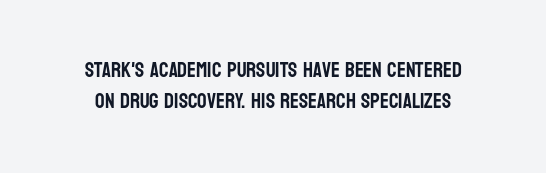
{"italic": "no", "underline": "no", "align": "center", "line_spacing": "normal", "line_spacing_ratio": 1.5, "letter_spacing": "normal", "letter_spacing_em": 0.0, "glyph_px": 21}
